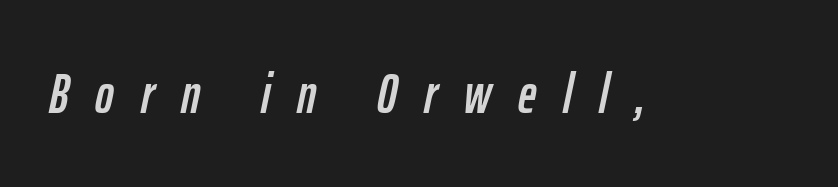
Q: Is the text italic (slanted)? A: Yes, it leans right by about 12 degrees.
Q: Is the text underlined? A: No.
Q: Is the spacing between letters normal or unusually wide? A: Unusually wide.
Q: Width (condensed, normal, or wide)? A: Condensed.
Q: Stroke contrast? A: Low.
Q: x-height? A: Medium.
Q: Monospaced? A: No.
